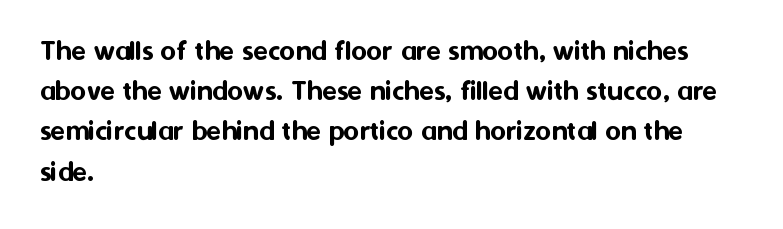
The image shows 30 px sans-serif type, upright; set left-aligned, normal line spacing (1.34x), normal letter spacing, not underlined; medium stroke contrast and a medium x-height.
